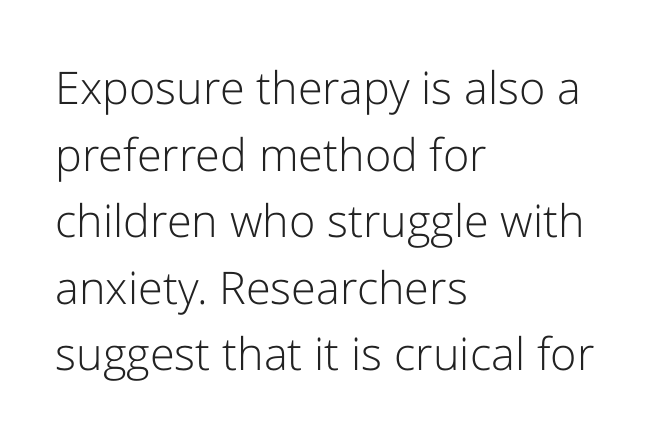
Q: Is the text bold? A: No.
Q: Is the text italic (slanted)? A: No, it is upright.
Q: Is the typeface a serif or a sans-serif typeface? A: Sans-serif.
Q: Is the text underlined? A: No.
Q: How is the paragraph aligned? A: Left-aligned.
Q: Is the spacing between letters normal or unusually wide? A: Normal.
Q: Is the spacing between lines tight, normal or loose? A: Normal.
Q: Width (condensed, normal, or wide)? A: Normal.
Q: Stroke contrast? A: Low.
Q: x-height? A: Medium.
Q: Monospaced? A: No.
